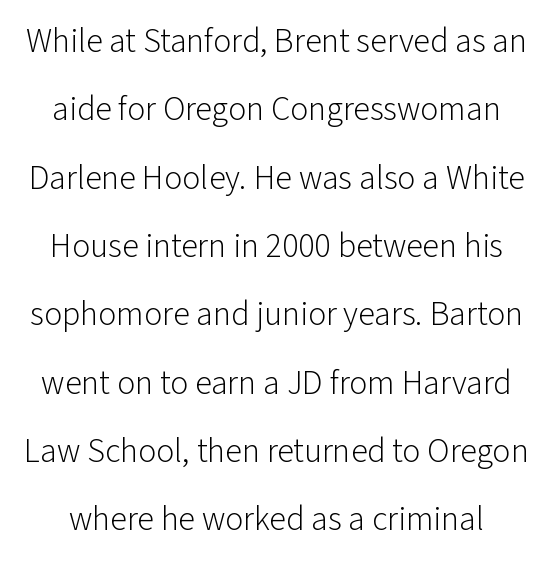
Q: Is the text bold? A: No.
Q: Is the text italic (slanted)? A: No, it is upright.
Q: Is the typeface a serif or a sans-serif typeface? A: Sans-serif.
Q: Is the text underlined? A: No.
Q: Is the spacing between letters normal or unusually wide? A: Normal.
Q: Is the spacing between lines tight, normal or loose? A: Loose.
Q: Width (condensed, normal, or wide)? A: Normal.
Q: Stroke contrast? A: Low.
Q: x-height? A: Medium.
Q: Monospaced? A: No.
